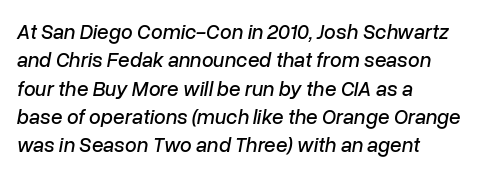
This rendering leaves character spacing at its baseline value. Horizontally, the lines are justified to the leading edge only. Notice how descenders clear the ascenders below comfortably — that's standard leading. The foot of each line stays bare and open. In terms of posture, this sample is oblique.
